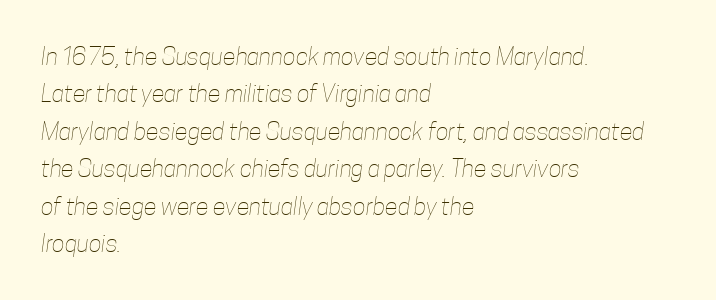
No letter is thick-stroked: the sample isn't bold. Descenders hang freely into open space. Leading: standard. Short note: letters normally spaced.
